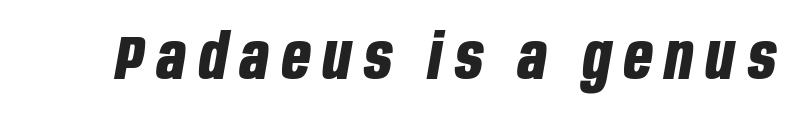
{"italic": "yes", "lean": "right", "slant_degrees": 10, "bold": "yes", "weight": "bold", "width": "condensed", "stroke_contrast": "low", "x_height": "large", "monospaced": "no", "underline": "no", "letter_spacing": "wide", "letter_spacing_em": 0.21, "glyph_px": 62}
